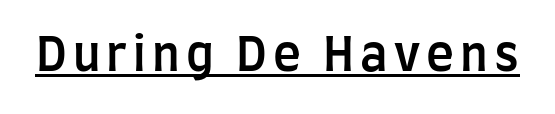
Q: Is the text bold? A: Semi-bold.
Q: Is the text italic (slanted)? A: No, it is upright.
Q: Is the typeface a serif or a sans-serif typeface? A: Sans-serif.
Q: Is the text underlined? A: Yes.
Q: Width (condensed, normal, or wide)? A: Condensed.
Q: Stroke contrast? A: Low.
Q: x-height? A: Large.
Q: Monospaced? A: No.
